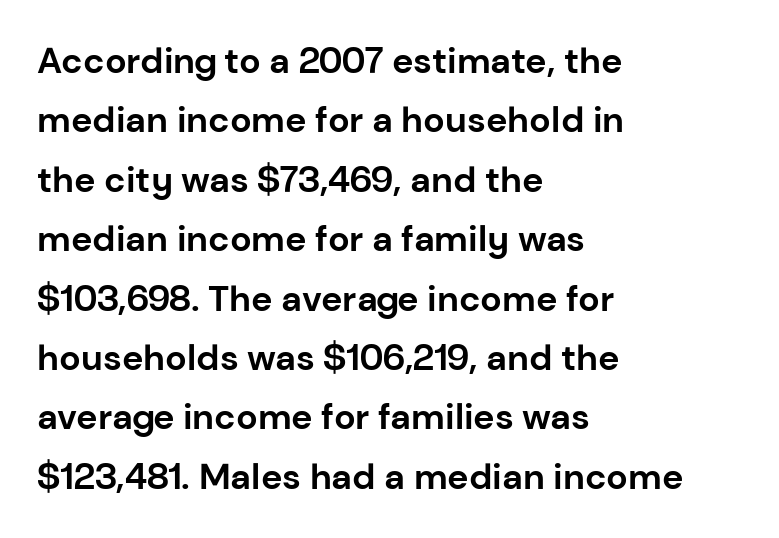
Q: Is the text bold? A: Yes.
Q: Is the text italic (slanted)? A: No, it is upright.
Q: Is the typeface a serif or a sans-serif typeface? A: Sans-serif.
Q: Is the text underlined? A: No.
Q: How is the paragraph aligned? A: Left-aligned.
Q: Is the spacing between letters normal or unusually wide? A: Normal.
Q: Is the spacing between lines tight, normal or loose? A: Normal.
Q: Width (condensed, normal, or wide)? A: Normal.
Q: Stroke contrast? A: Low.
Q: x-height? A: Medium.
Q: Monospaced? A: No.
